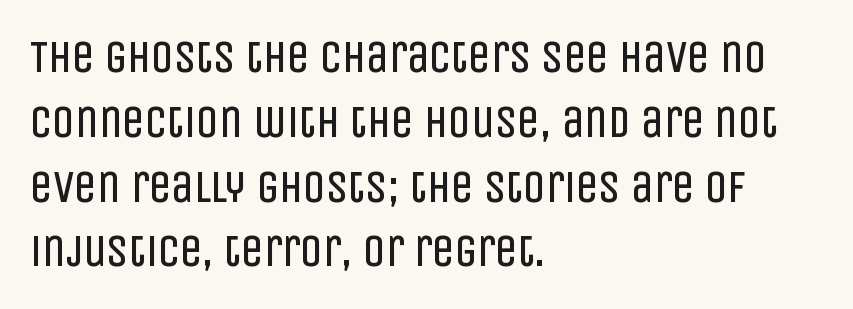
Q: Is the text bold? A: No.
Q: Is the text italic (slanted)? A: No, it is upright.
Q: Is the typeface a serif or a sans-serif typeface? A: Sans-serif.
Q: Is the text underlined? A: No.
Q: How is the paragraph aligned? A: Left-aligned.
Q: Is the spacing between letters normal or unusually wide? A: Normal.
Q: Is the spacing between lines tight, normal or loose? A: Normal.
Q: Width (condensed, normal, or wide)? A: Condensed.
Q: Stroke contrast? A: Low.
Q: x-height? A: Large.
Q: Monospaced? A: No.
